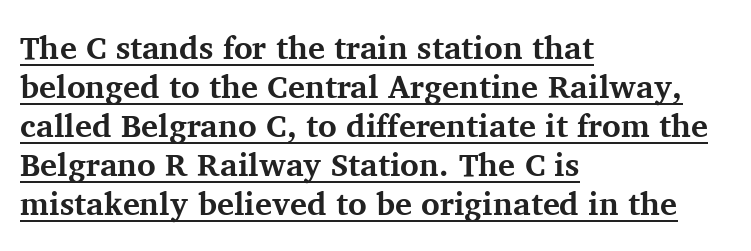
Beneath each row of characters lies a ruled line. Is there any slant? The stems are plumb. Is this a sans? No — the strokes have serifs. Each glyph is drawn with heavy, bold strokes.
